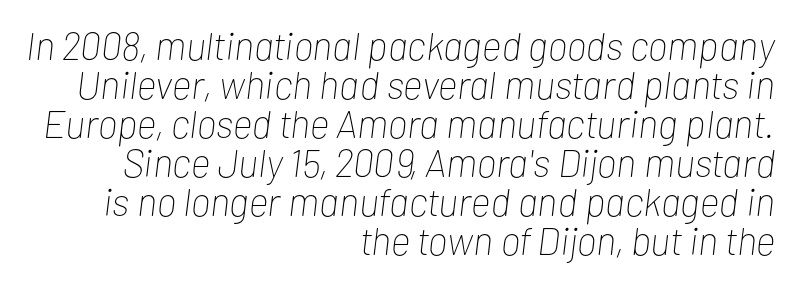
Q: Is the text bold? A: No.
Q: Is the text italic (slanted)? A: Yes, it leans right by about 7 degrees.
Q: Is the text underlined? A: No.
Q: How is the paragraph aligned? A: Right-aligned.
Q: Is the spacing between letters normal or unusually wide? A: Normal.
Q: Is the spacing between lines tight, normal or loose? A: Tight.
Q: Width (condensed, normal, or wide)? A: Condensed.
Q: Stroke contrast? A: Low.
Q: x-height? A: Medium.
Q: Monospaced? A: No.
